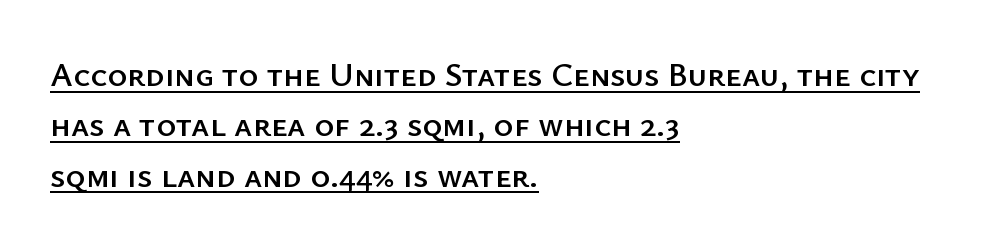
{"serif": "no", "italic": "no", "width": "normal", "stroke_contrast": "low", "x_height": "medium", "monospaced": "no", "underline": "yes", "align": "left", "line_spacing": "normal", "line_spacing_ratio": 1.48, "letter_spacing": "normal", "letter_spacing_em": 0.0, "glyph_px": 34}
